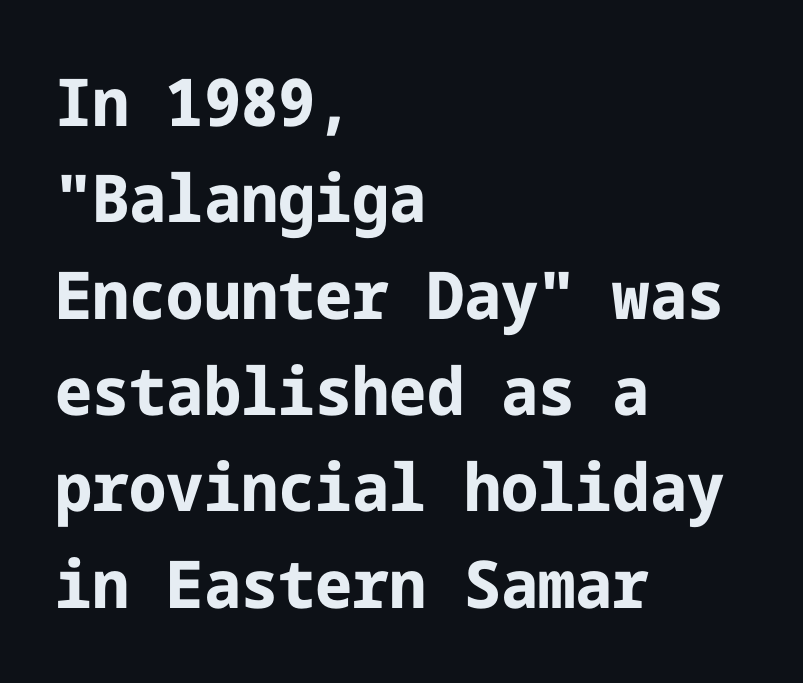
{"serif": "no", "italic": "no", "bold": "yes", "weight": "bold", "width": "normal", "stroke_contrast": "low", "x_height": "medium", "underline": "no", "align": "left", "line_spacing": "normal", "line_spacing_ratio": 1.46, "letter_spacing": "normal", "letter_spacing_em": 0.0, "glyph_px": 66}
